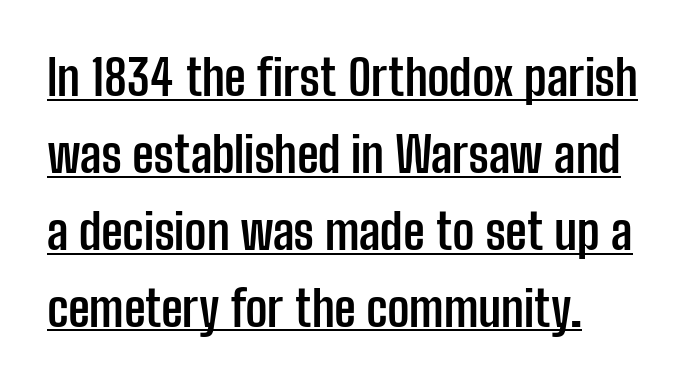
Q: Is the text bold? A: Yes.
Q: Is the text italic (slanted)? A: No, it is upright.
Q: Is the typeface a serif or a sans-serif typeface? A: Sans-serif.
Q: Is the text underlined? A: Yes.
Q: Is the spacing between letters normal or unusually wide? A: Normal.
Q: Is the spacing between lines tight, normal or loose? A: Normal.
Q: Width (condensed, normal, or wide)? A: Condensed.
Q: Stroke contrast? A: Low.
Q: x-height? A: Medium.
Q: Monospaced? A: No.
